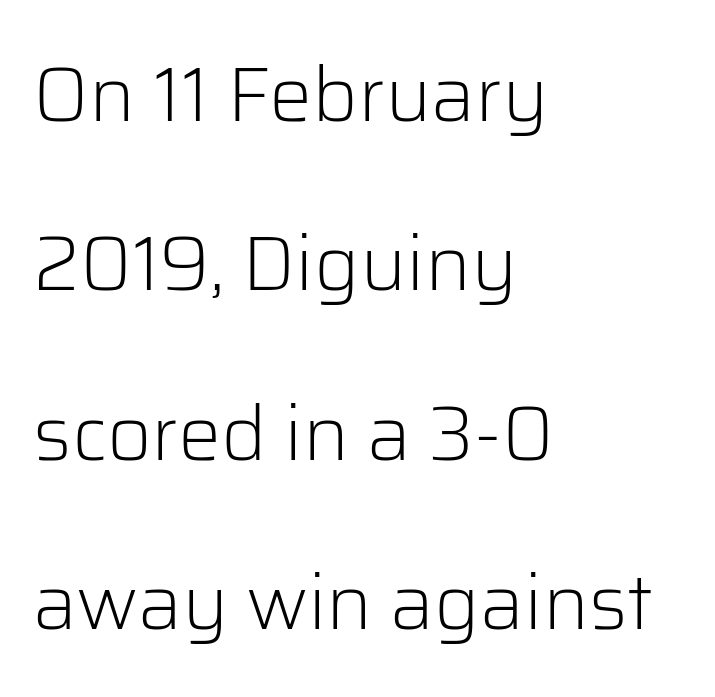
{"serif": "no", "italic": "no", "bold": "no", "weight": "light", "width": "normal", "stroke_contrast": "low", "x_height": "medium", "monospaced": "no", "underline": "no", "align": "left", "line_spacing": "loose", "line_spacing_ratio": 2.2, "letter_spacing": "normal", "letter_spacing_em": 0.0, "glyph_px": 77}
